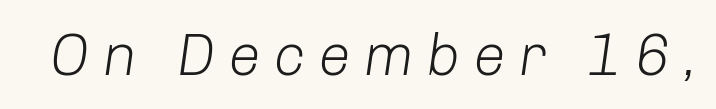
The image shows 59 px light type, italic (leaning right); set unusually wide letter spacing (+0.21 em), not underlined; low stroke contrast and a medium x-height.
